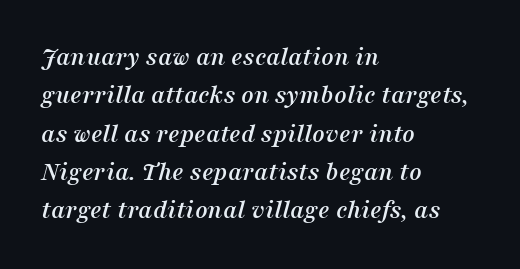
The space directly below the letters is spotless. Leading: standard. Default kerning and tracking; the words read as compact shapes. The ragged edge is on the right, which tells us the setting is flush left.
